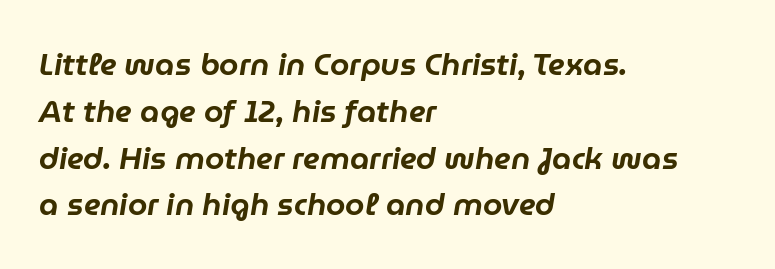
{"italic": "yes", "lean": "right", "slant_degrees": 9, "width": "normal", "stroke_contrast": "low", "x_height": "medium", "monospaced": "no", "underline": "no", "align": "left", "line_spacing": "normal", "line_spacing_ratio": 1.51, "letter_spacing": "normal", "letter_spacing_em": 0.0, "glyph_px": 31}
